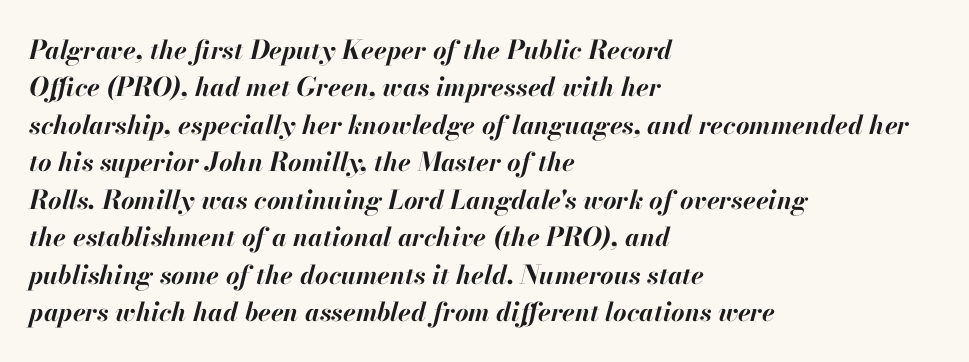
{"italic": "yes", "lean": "right", "slant_degrees": 13, "bold": "yes", "underline": "no", "align": "left", "line_spacing": "normal", "line_spacing_ratio": 1.44, "letter_spacing": "normal", "letter_spacing_em": 0.0, "glyph_px": 26}
